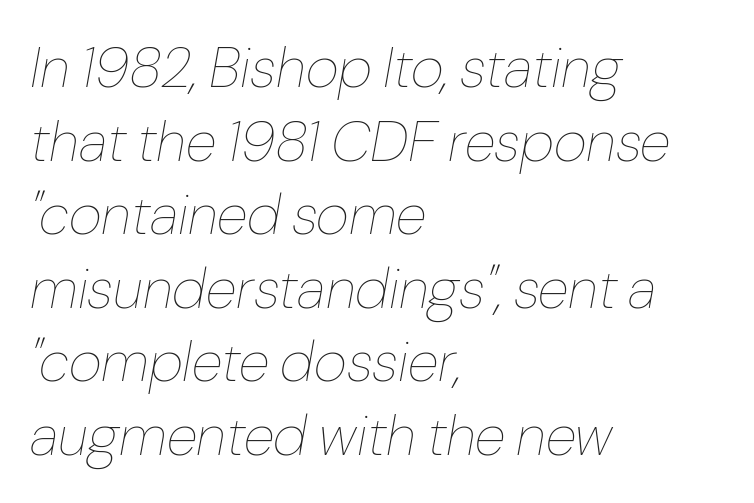
Looking at the ascenders, they clearly lean. The type is set solid horizontally, with unmodified tracking. Quick note: interline space is typical. Horizontal alignment here is leftward, the default for most running prose. This rendering features lettering with no underline.
